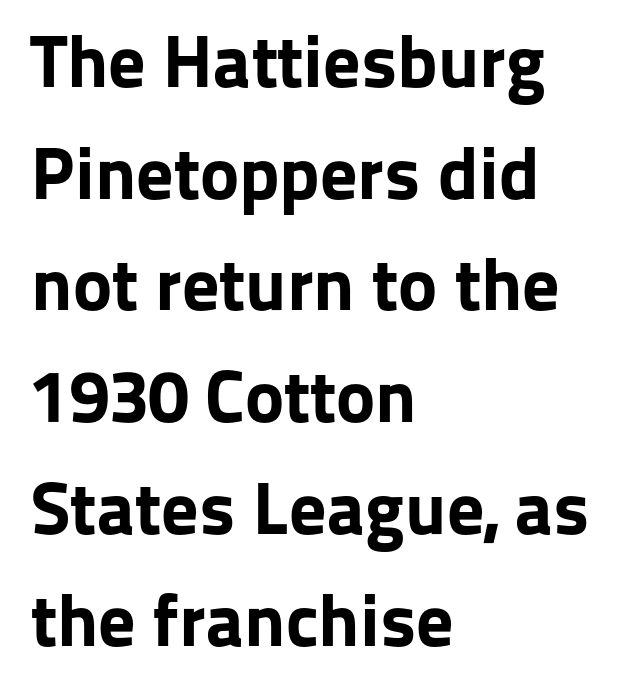
The image shows 74 px bold sans-serif type, upright; set left-aligned, normal line spacing (1.51x), normal letter spacing, not underlined; low stroke contrast and a medium x-height.
